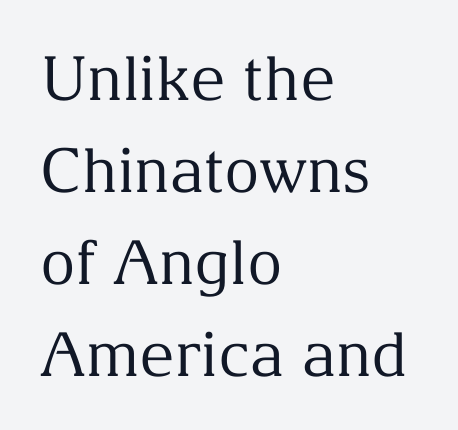
The image shows 61 px regular-weight serif type, upright; set left-aligned, normal line spacing (1.51x), normal letter spacing, not underlined; medium stroke contrast and a medium x-height.
